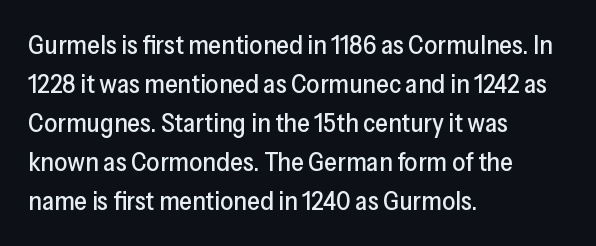
The compositor pushed each line to the left boundary. Every stem runs plumb, perpendicular to the baseline. This sample keeps an unexceptional amount of space between lines. Here the glyphs are tracked normally, forming tight word shapes. Descender tails drop into unmarked territory.
